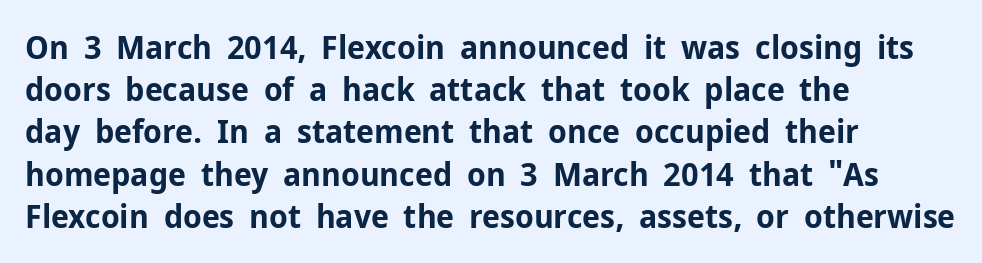
The characters look thick and weighty, a clear bold. The face used here is proportionally spaced, like ordinary book or web type. Posture: straight, roman, zero tilt. Observe the absence of serifs on each vertical stroke in this sample.
